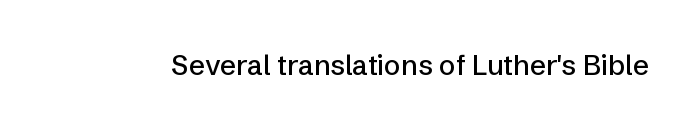
The image shows 28 px sans-serif type, upright; set normal letter spacing, not underlined; low stroke contrast and a medium x-height.
